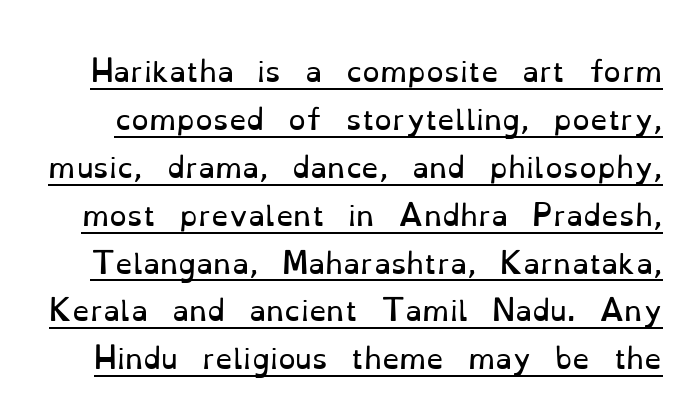
The image shows 28 px regular-weight serif type, upright; set line spacing 1.71x, normal letter spacing, underlined; low stroke contrast and a small x-height.
